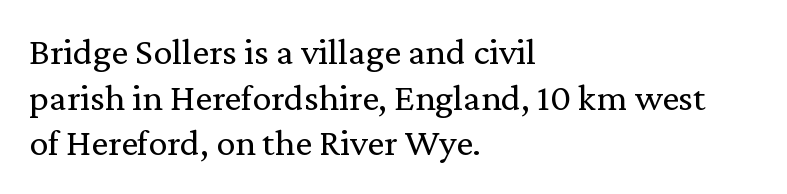
The image shows 38 px regular-weight serif type, upright; set left-aligned, line spacing 1.2x, normal letter spacing, not underlined; medium stroke contrast and a medium x-height.
